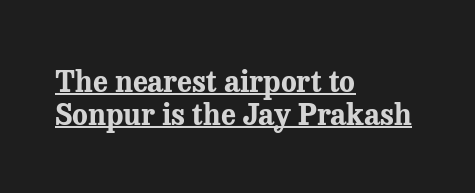
The image shows 29 px bold serif type, upright; set left-aligned, tight line spacing (1.13x), normal letter spacing, underlined; medium stroke contrast and a medium x-height.
